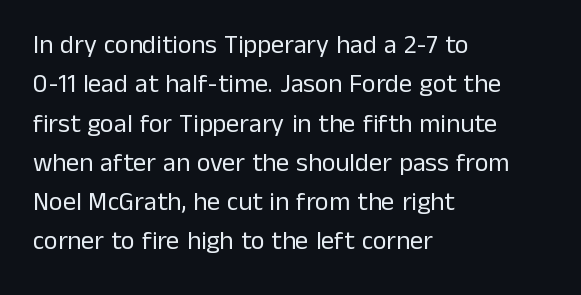
The image shows 26 px text type, upright; set left-aligned, normal line spacing (1.51x), normal letter spacing, not underlined.
